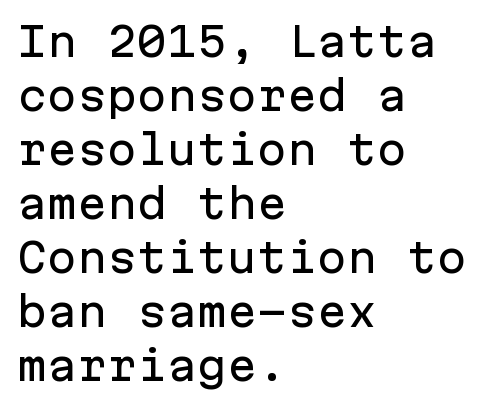
Q: Is the text italic (slanted)? A: No, it is upright.
Q: Is the typeface a serif or a sans-serif typeface? A: Sans-serif.
Q: Is the text underlined? A: No.
Q: How is the paragraph aligned? A: Left-aligned.
Q: Is the spacing between letters normal or unusually wide? A: Normal.
Q: Is the spacing between lines tight, normal or loose? A: Normal.
Q: Width (condensed, normal, or wide)? A: Normal.
Q: Stroke contrast? A: Low.
Q: x-height? A: Medium.
Q: Monospaced? A: Yes.
